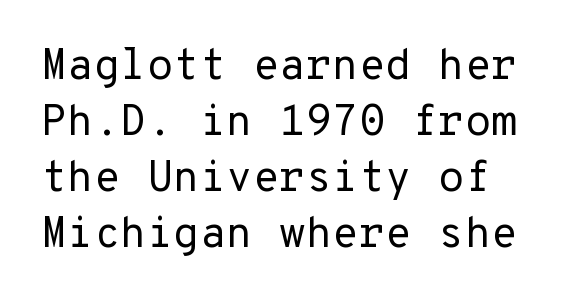
Stems and bowls with no extra thickness — not bold. Descender tails drop into unmarked territory. This sample uses a sans-serif face. Every stem runs plumb, perpendicular to the baseline. If you measured baseline to baseline, you'd find a middling distance. Letter spacing: default.
